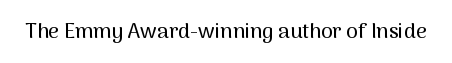
Every character sits straight up, as roman type does. The string is rendered with underlining switched off. Students, note that the glyphs here touch the page at normal intervals.
